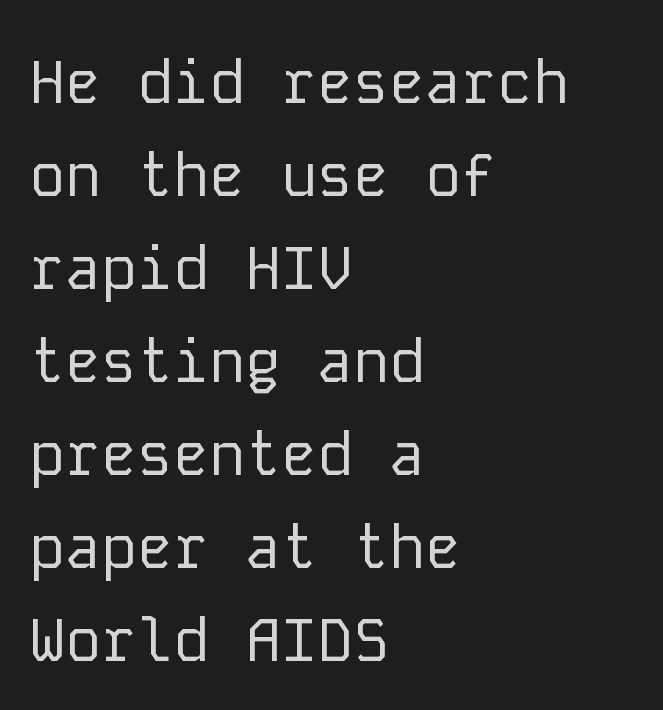
The image shows 60 px regular-weight sans-serif type, upright, monospaced; set left-aligned, normal line spacing (1.55x), normal letter spacing, not underlined; low stroke contrast and a medium x-height.
